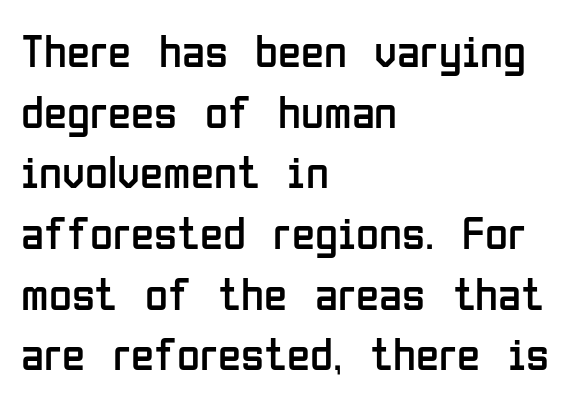
Q: Is the text bold? A: No.
Q: Is the text italic (slanted)? A: No, it is upright.
Q: Is the typeface a serif or a sans-serif typeface? A: Sans-serif.
Q: Is the text underlined? A: No.
Q: How is the paragraph aligned? A: Left-aligned.
Q: Is the spacing between letters normal or unusually wide? A: Normal.
Q: Is the spacing between lines tight, normal or loose? A: Normal.
Q: Width (condensed, normal, or wide)? A: Condensed.
Q: Stroke contrast? A: Low.
Q: x-height? A: Medium.
Q: Monospaced? A: No.
